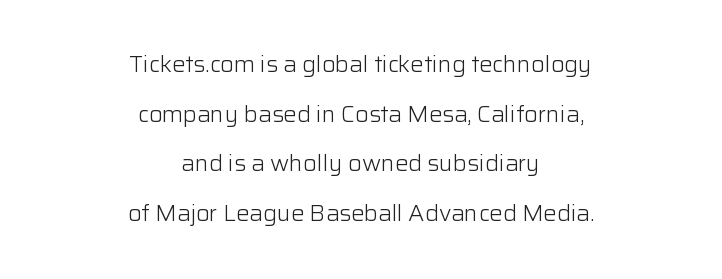
Q: Is the text bold? A: No.
Q: Is the text italic (slanted)? A: No, it is upright.
Q: Is the text underlined? A: No.
Q: How is the paragraph aligned? A: Centered.
Q: Is the spacing between letters normal or unusually wide? A: Normal.
Q: Is the spacing between lines tight, normal or loose? A: Loose.
